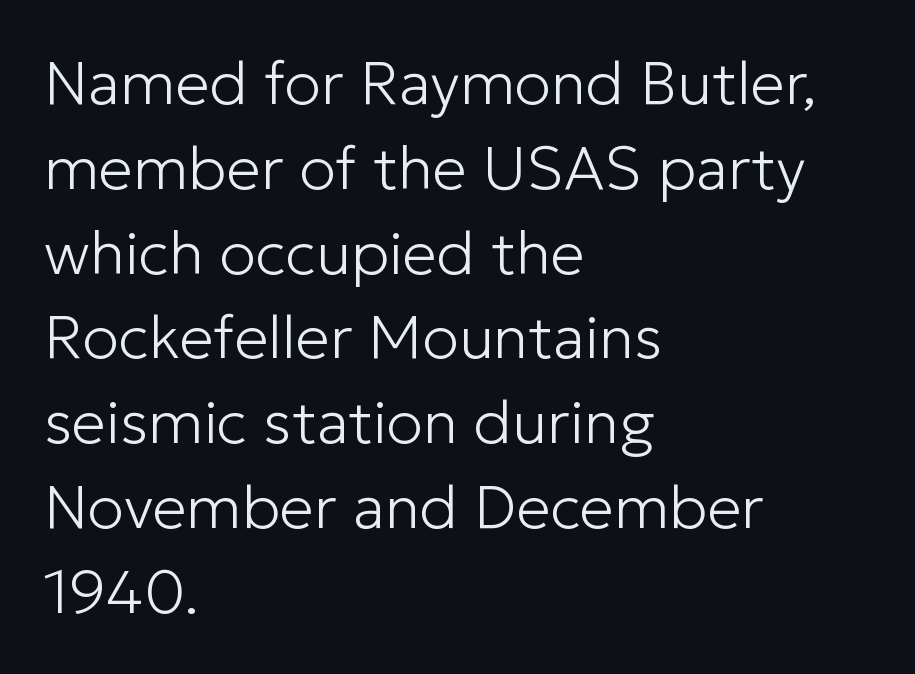
{"serif": "no", "italic": "no", "bold": "no", "weight": "light", "width": "normal", "stroke_contrast": "low", "x_height": "medium", "monospaced": "no", "underline": "no", "align": "left", "line_spacing": "normal", "line_spacing_ratio": 1.39, "letter_spacing": "normal", "letter_spacing_em": 0.0, "glyph_px": 61}
